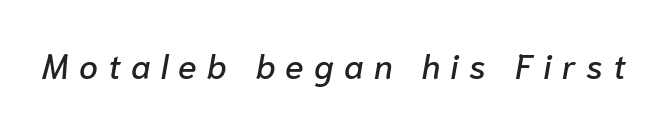
{"italic": "yes", "lean": "right", "slant_degrees": 10, "width": "normal", "stroke_contrast": "low", "x_height": "medium", "monospaced": "no", "underline": "no", "letter_spacing": "wide", "letter_spacing_em": 0.3, "glyph_px": 34}
